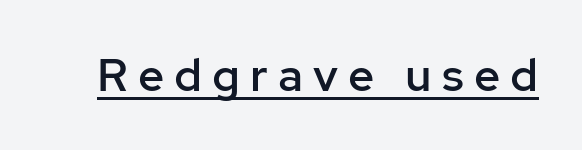
Each letter keeps its own natural width here, so spacing adapts to shape. This sample uses a sans-serif face. Its strokes are somewhat broadened, the hallmark of semibold type. Inter-character spacing is expanded well beyond the font's built-in metrics. Decoration check: the copy is underlined. Upright lettering throughout.
